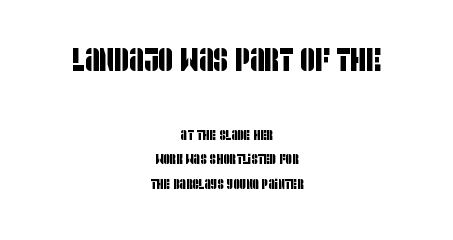
{"serif": "no", "width": "condensed", "stroke_contrast": "low", "x_height": "large", "monospaced": "no", "underline": "no", "align": "center", "line_spacing_ratio": 1.75, "letter_spacing": "normal", "letter_spacing_em": 0.0, "larger_block": "first", "size_ratio": 2.29, "glyph_px": 32}
